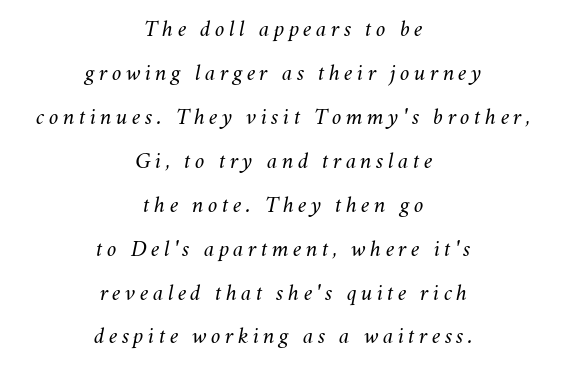
{"italic": "yes", "lean": "right", "slant_degrees": 11, "bold": "no", "underline": "no", "align": "center", "line_spacing_ratio": 1.83, "glyph_px": 24}
